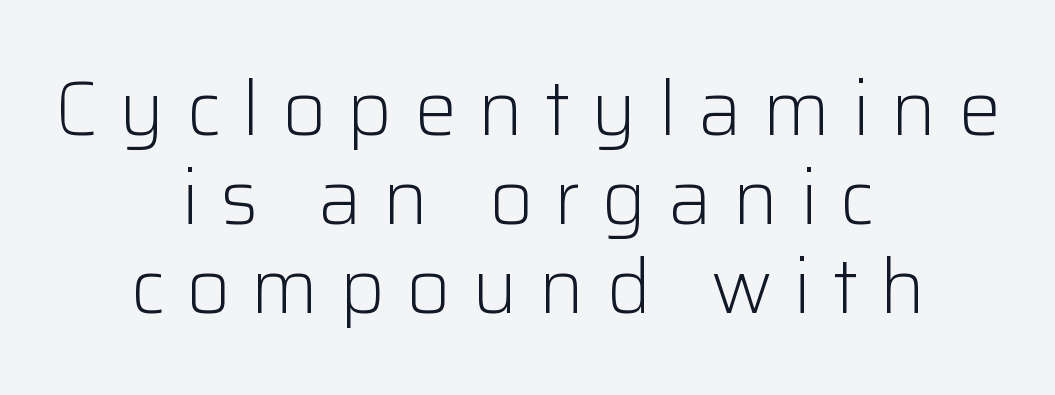
{"serif": "no", "italic": "no", "bold": "no", "weight": "light", "width": "normal", "stroke_contrast": "low", "x_height": "medium", "monospaced": "no", "underline": "no", "align": "center", "line_spacing_ratio": 1.17, "letter_spacing": "wide", "letter_spacing_em": 0.28, "glyph_px": 76}
